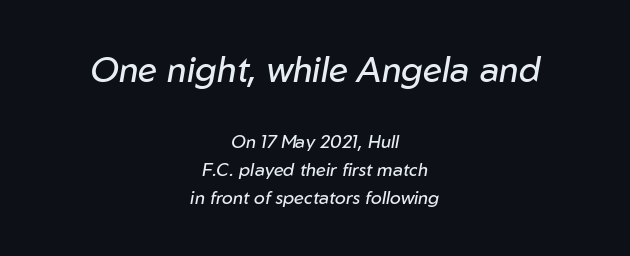
Clear beneath every line of the passage. Size hierarchy here favors the leading block over the trailing one. Is the type slanted? Yes — the strokes lean at a clear angle. Line spacing here is normal.
